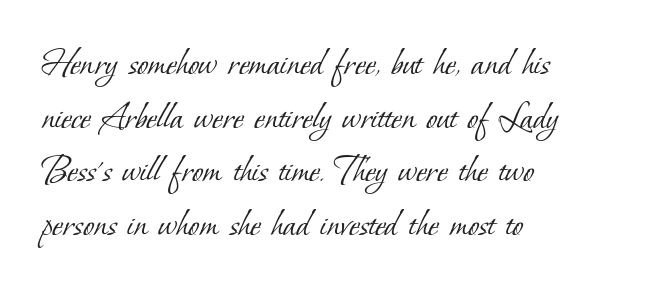
Q: Is the text bold? A: No.
Q: Is the typeface a serif or a sans-serif typeface? A: Serif.
Q: Is the text underlined? A: No.
Q: How is the paragraph aligned? A: Left-aligned.
Q: Is the spacing between letters normal or unusually wide? A: Normal.
Q: Is the spacing between lines tight, normal or loose? A: Normal.
Q: Width (condensed, normal, or wide)? A: Normal.
Q: Stroke contrast? A: Low.
Q: x-height? A: Small.
Q: Monospaced? A: No.
